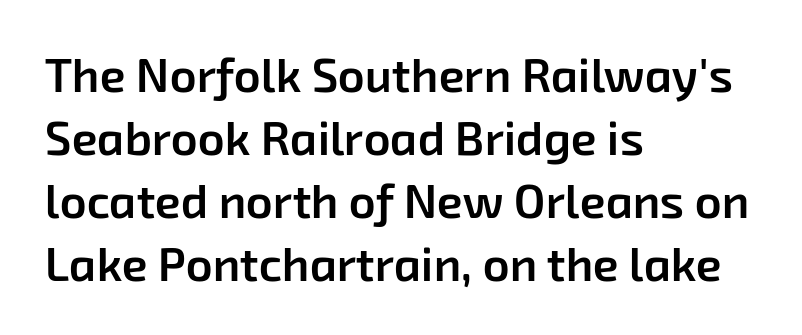
Q: Is the text bold? A: Semi-bold.
Q: Is the typeface a serif or a sans-serif typeface? A: Sans-serif.
Q: Is the text underlined? A: No.
Q: How is the paragraph aligned? A: Left-aligned.
Q: Is the spacing between letters normal or unusually wide? A: Normal.
Q: Is the spacing between lines tight, normal or loose? A: Normal.
Q: Width (condensed, normal, or wide)? A: Normal.
Q: Stroke contrast? A: Low.
Q: x-height? A: Medium.
Q: Monospaced? A: No.
